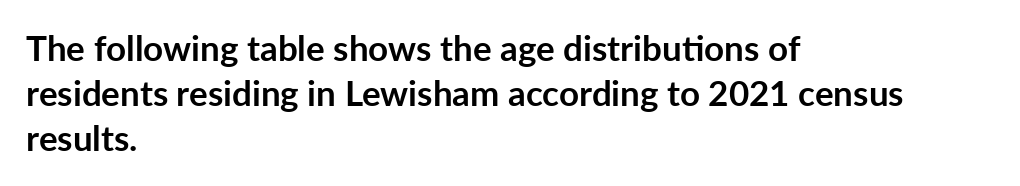
The image shows 35 px semibold sans-serif type, upright; set left-aligned, normal line spacing (1.29x), normal letter spacing, not underlined; low stroke contrast and a medium x-height.
